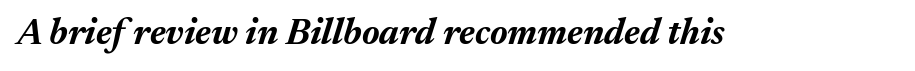
{"italic": "yes", "lean": "right", "slant_degrees": 17, "bold": "yes", "weight": "bold", "width": "normal", "stroke_contrast": "medium", "x_height": "medium", "monospaced": "no", "underline": "no", "letter_spacing": "normal", "letter_spacing_em": 0.0, "glyph_px": 36}
